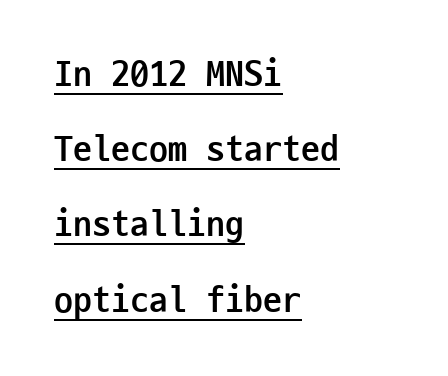
Horizontal bands of white between lines are thick stripes. Letter spacing: default. Each letter, wide or thin by design, is forced into the same width here. Are there feet on the stems? There aren't — it's a sans. The sample has been set heavy, in full bold.
